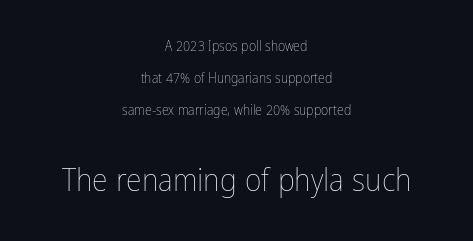
{"italic": "no", "bold": "no", "weight": "thin", "width": "condensed", "stroke_contrast": "low", "x_height": "medium", "monospaced": "no", "underline": "no", "align": "center", "line_spacing": "loose", "line_spacing_ratio": 2.29, "letter_spacing": "normal", "letter_spacing_em": 0.0, "larger_block": "second", "size_ratio": 2.29, "glyph_px": 32}
